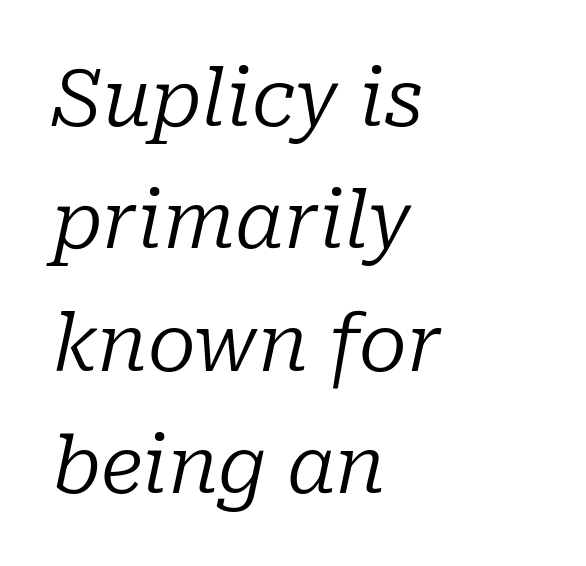
Lines of text with bare space underneath. The letters carry serifs — small finishing strokes at the ends of their stems. Would a proofreader flag this as italicized? Yes. Stem width sits at or under what a default text font uses. The rendering keeps characters at their native spacing. The ragged edge is on the right, which tells us the setting is flush left.
